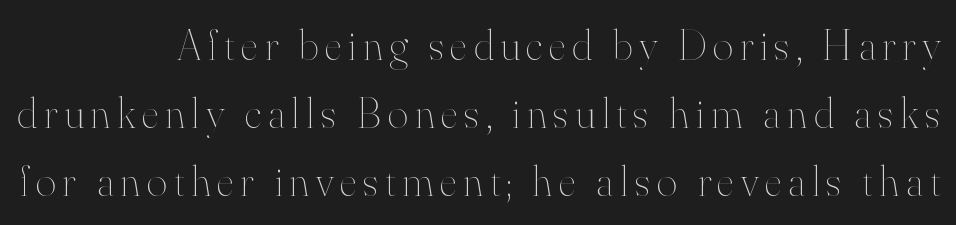
The image shows 44 px thin type, upright; set right-aligned, normal line spacing (1.55x), not underlined; high stroke contrast and a small x-height.
